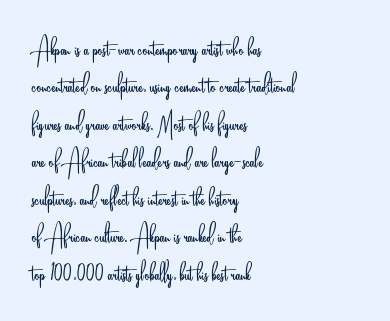
The image shows 30 px light, condensed sans-serif type; set left-aligned, normal line spacing (1.25x), normal letter spacing, not underlined; low stroke contrast and a small x-height.
